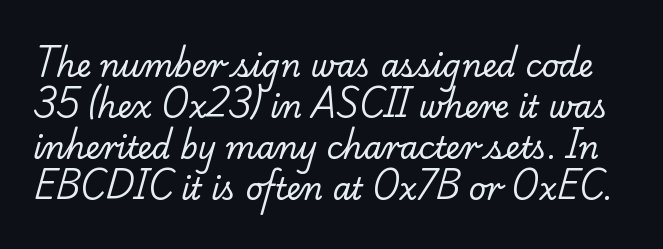
The weight tops out at a normal text grade. The leading is moderate, giving the passage an even texture. Between one letter and the next there's only the usual sliver of space. Descender tails drop into unmarked territory.
